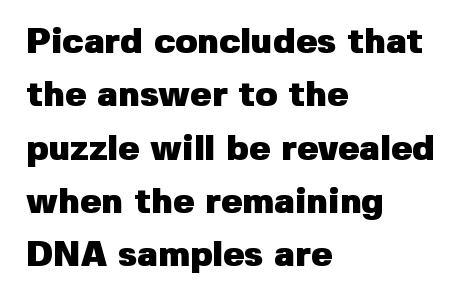
Q: Is the text bold? A: Yes.
Q: Is the text italic (slanted)? A: No, it is upright.
Q: Is the typeface a serif or a sans-serif typeface? A: Sans-serif.
Q: Is the text underlined? A: No.
Q: How is the paragraph aligned? A: Left-aligned.
Q: Is the spacing between letters normal or unusually wide? A: Normal.
Q: Is the spacing between lines tight, normal or loose? A: Normal.
Q: Width (condensed, normal, or wide)? A: Normal.
Q: Stroke contrast? A: Low.
Q: x-height? A: Medium.
Q: Monospaced? A: No.
